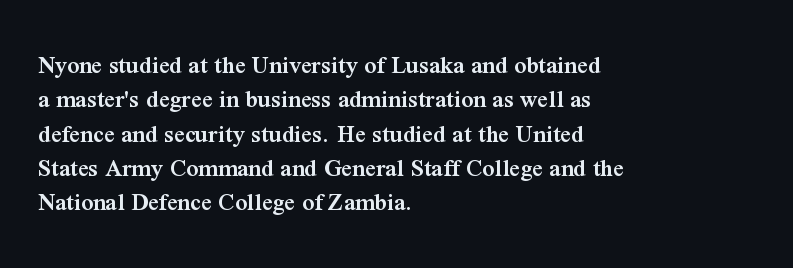
{"italic": "no", "bold": "semi", "underline": "no", "align": "left", "line_spacing": "normal", "line_spacing_ratio": 1.32, "letter_spacing": "normal", "letter_spacing_em": 0.0, "glyph_px": 26}
